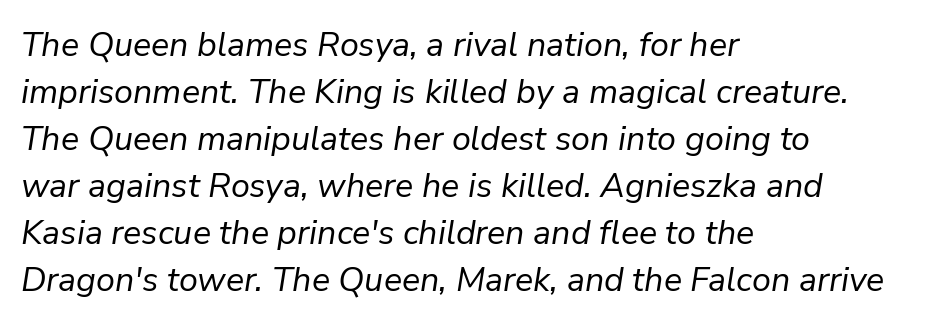
Q: Is the text bold? A: No.
Q: Is the text italic (slanted)? A: Yes, it leans right by about 9 degrees.
Q: Is the text underlined? A: No.
Q: How is the paragraph aligned? A: Left-aligned.
Q: Is the spacing between letters normal or unusually wide? A: Normal.
Q: Is the spacing between lines tight, normal or loose? A: Normal.
Q: Width (condensed, normal, or wide)? A: Normal.
Q: Stroke contrast? A: Low.
Q: x-height? A: Medium.
Q: Monospaced? A: No.
